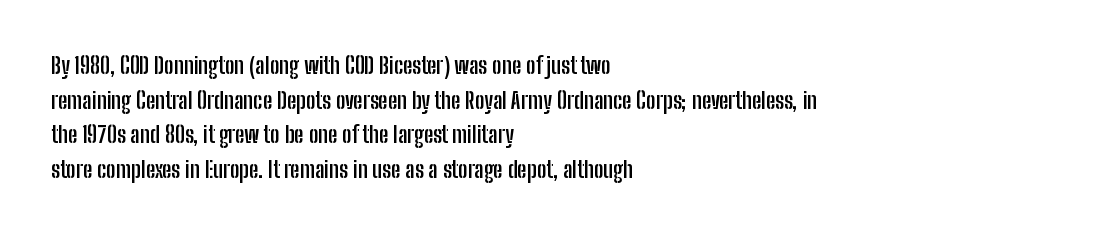
{"italic": "no", "bold": "yes", "underline": "no", "align": "left", "line_spacing": "normal", "line_spacing_ratio": 1.51, "letter_spacing": "normal", "letter_spacing_em": 0.0, "glyph_px": 23}
